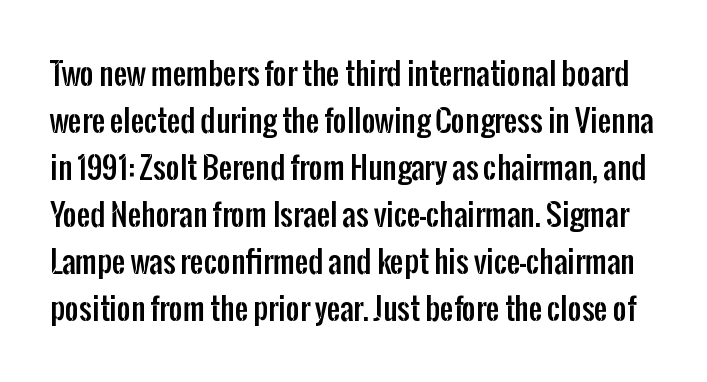
Q: Is the text italic (slanted)? A: No, it is upright.
Q: Is the typeface a serif or a sans-serif typeface? A: Sans-serif.
Q: Is the text underlined? A: No.
Q: Is the spacing between letters normal or unusually wide? A: Normal.
Q: Is the spacing between lines tight, normal or loose? A: Normal.
Q: Width (condensed, normal, or wide)? A: Condensed.
Q: Stroke contrast? A: Low.
Q: x-height? A: Medium.
Q: Monospaced? A: No.
